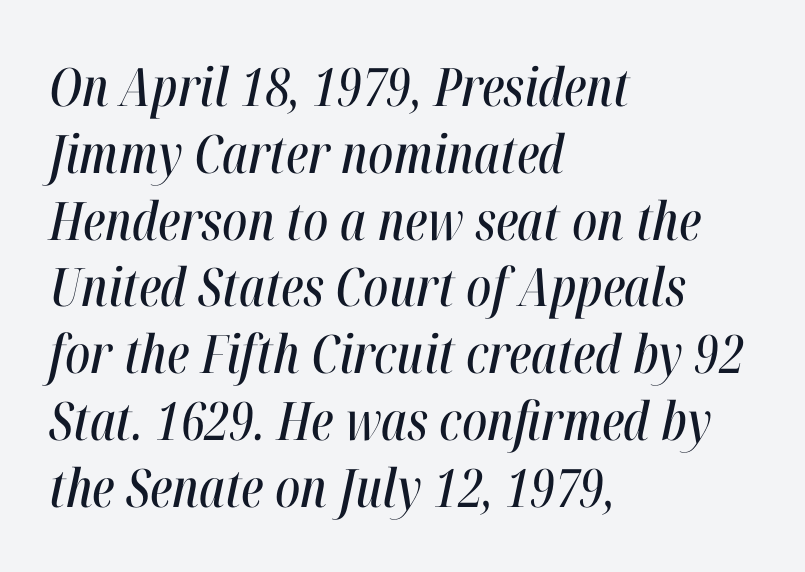
Every row of glyphs begins at an identical x-position on the left. How would I describe the line gaps? Plain and ordinary. Every character sits at an angle, as italics do. The rendering keeps characters at their native spacing. The face used here is proportionally spaced, like ordinary book or web type. Check under the words: just untouched page.
